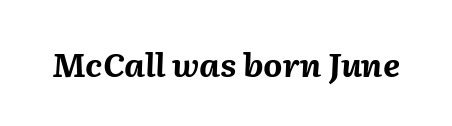
The foot of each line stays bare and open. These lines are rendered in a variable-pitch font. Slant detected: the letters are inclined. You could call the tracking neutral — neither tight nor loose.
